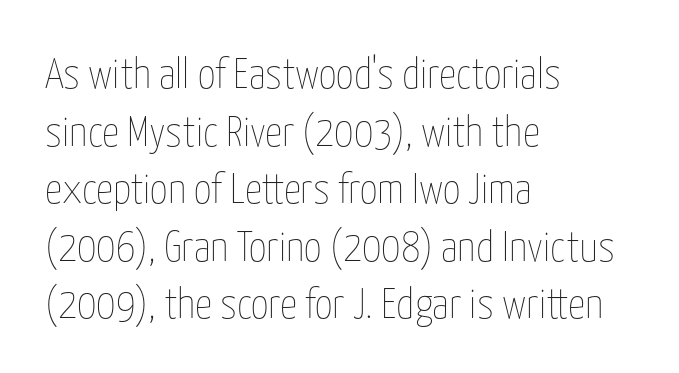
The strokes are not fattened; the text isn't bold. Posture: vertical. Leading: standard. The rendering uses natural spacing where letterforms have individual widths. Left-aligned paragraph, ragged on the right.
